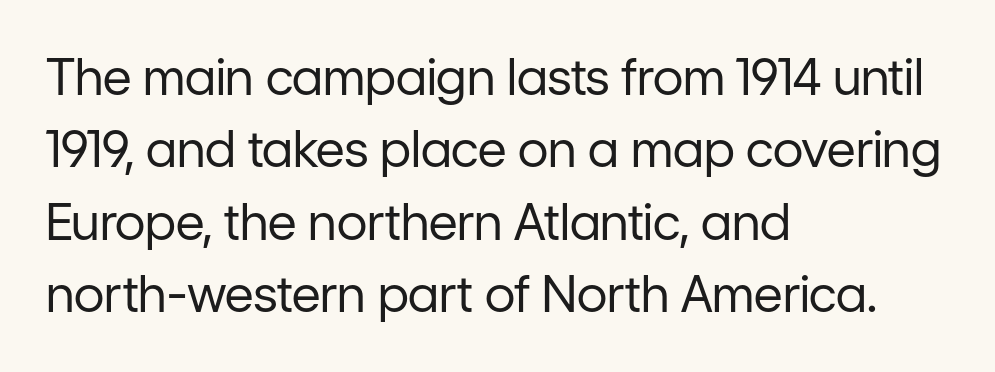
The image shows 50 px regular-weight sans-serif type, upright; set left-aligned, normal line spacing (1.45x), normal letter spacing, not underlined; low stroke contrast and a medium x-height.
